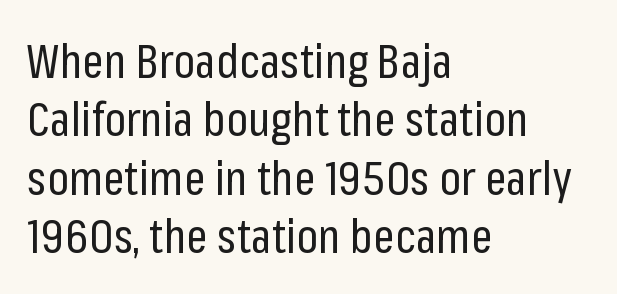
The glyphs in this specimen are sans serif. Notice how the stems are strictly vertical — no italics here. The setting favours the left margin, as ordinary paragraphs usually do. No extra ink here — the face is not bold. The line texture is even and compact thanks to regular tracking.
